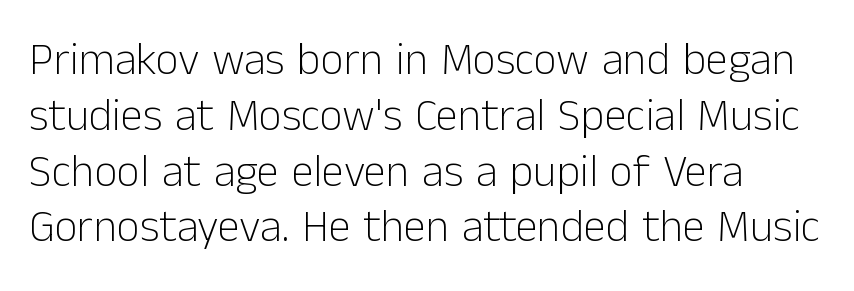
Q: Is the text bold? A: No.
Q: Is the text italic (slanted)? A: No, it is upright.
Q: Is the typeface a serif or a sans-serif typeface? A: Sans-serif.
Q: Is the text underlined? A: No.
Q: How is the paragraph aligned? A: Left-aligned.
Q: Is the spacing between letters normal or unusually wide? A: Normal.
Q: Width (condensed, normal, or wide)? A: Normal.
Q: Stroke contrast? A: Low.
Q: x-height? A: Medium.
Q: Monospaced? A: No.
